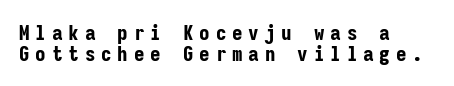
The tracking reads as deliberately expanded to a designer's eye. The axis of the letterforms is exactly vertical. Typographic density is high because the face is bold. You could barely slide anything between these rows. Check under the words: just untouched page.
